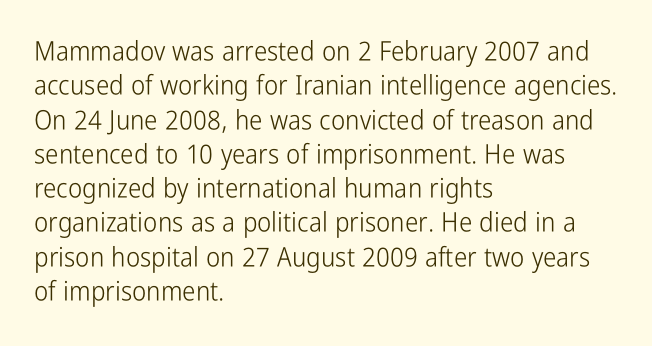
{"italic": "no", "bold": "no", "underline": "no", "align": "left", "line_spacing": "normal", "line_spacing_ratio": 1.27, "letter_spacing": "normal", "letter_spacing_em": 0.0, "glyph_px": 27}
